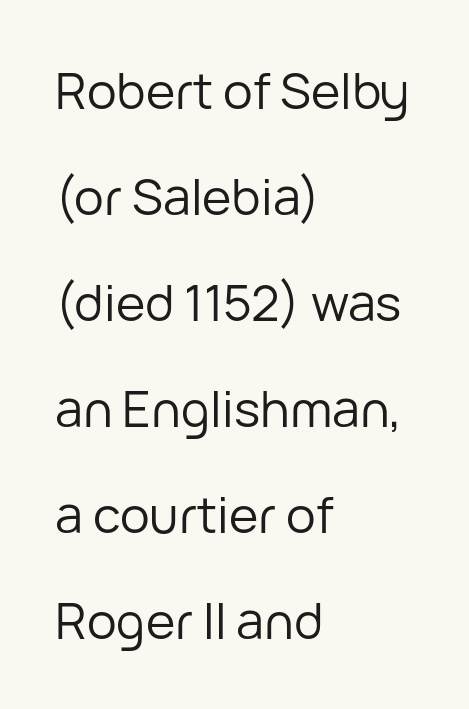
{"serif": "no", "italic": "no", "bold": "no", "weight": "regular", "width": "normal", "stroke_contrast": "low", "x_height": "medium", "monospaced": "no", "underline": "no", "align": "left", "line_spacing": "loose", "line_spacing_ratio": 2.12, "letter_spacing": "normal", "letter_spacing_em": 0.0, "glyph_px": 50}
